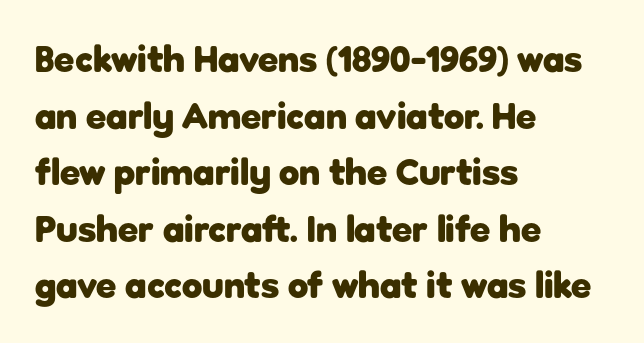
{"serif": "no", "italic": "no", "bold": "yes", "weight": "heavy", "width": "normal", "stroke_contrast": "low", "x_height": "medium", "monospaced": "no", "underline": "no", "align": "left", "line_spacing": "normal", "line_spacing_ratio": 1.53, "letter_spacing": "normal", "letter_spacing_em": 0.0, "glyph_px": 37}
